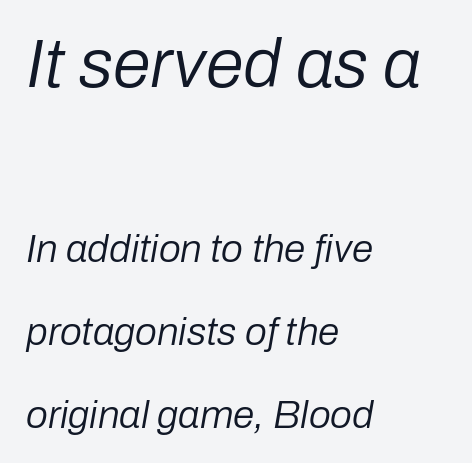
{"italic": "yes", "lean": "right", "slant_degrees": 10, "bold": "no", "weight": "regular", "width": "normal", "stroke_contrast": "low", "x_height": "medium", "monospaced": "no", "underline": "no", "align": "left", "line_spacing": "loose", "line_spacing_ratio": 2.12, "letter_spacing": "normal", "letter_spacing_em": 0.0, "larger_block": "first", "size_ratio": 1.77, "glyph_px": 69}
